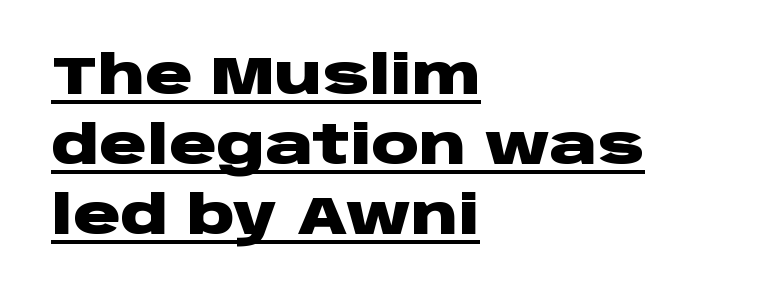
The image shows 53 px heavy, wide sans-serif type, upright; set left-aligned, normal line spacing (1.32x), normal letter spacing, underlined; low stroke contrast and a large x-height.
